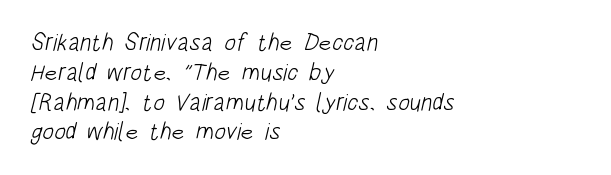
Q: Is the text bold? A: No.
Q: Is the text underlined? A: No.
Q: How is the paragraph aligned? A: Left-aligned.
Q: Is the spacing between letters normal or unusually wide? A: Normal.
